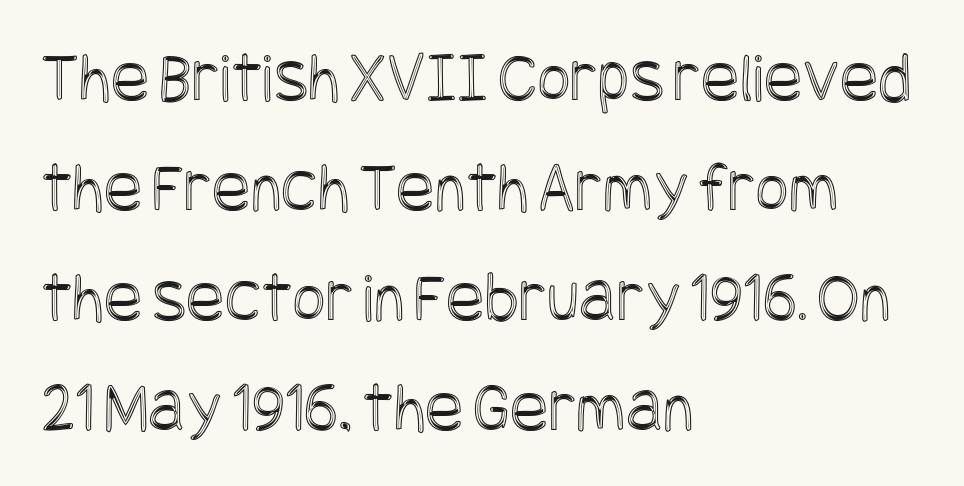
The image shows 72 px condensed type, upright; set left-aligned, normal line spacing (1.53x), normal letter spacing, not underlined; a large x-height.
